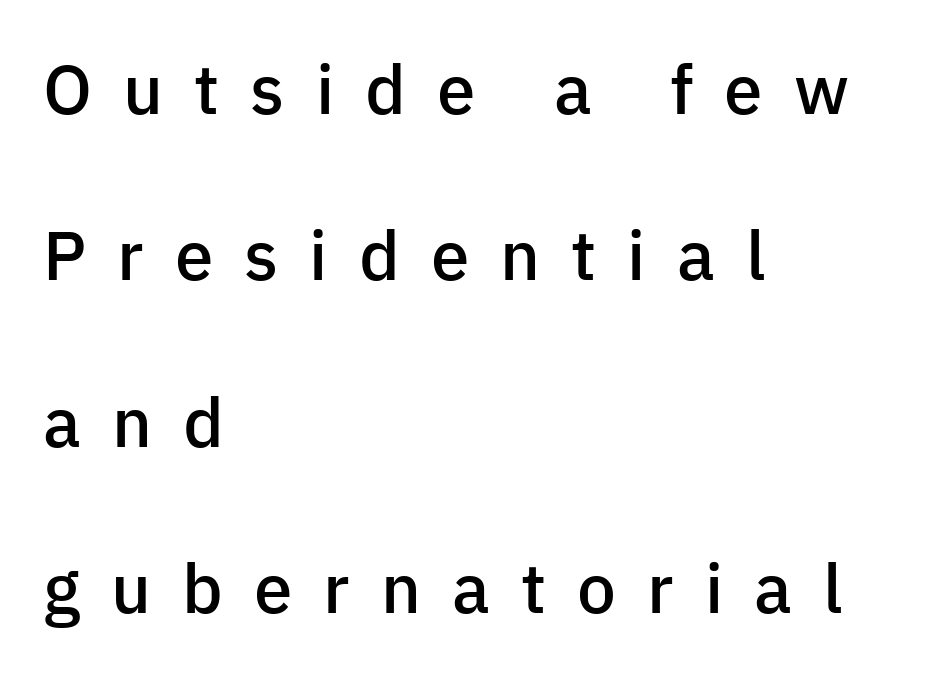
Q: Is the text bold? A: Semi-bold.
Q: Is the text italic (slanted)? A: No, it is upright.
Q: Is the typeface a serif or a sans-serif typeface? A: Sans-serif.
Q: Is the text underlined? A: No.
Q: How is the paragraph aligned? A: Left-aligned.
Q: Is the spacing between letters normal or unusually wide? A: Unusually wide.
Q: Is the spacing between lines tight, normal or loose? A: Loose.
Q: Width (condensed, normal, or wide)? A: Normal.
Q: Stroke contrast? A: Low.
Q: x-height? A: Medium.
Q: Monospaced? A: No.
